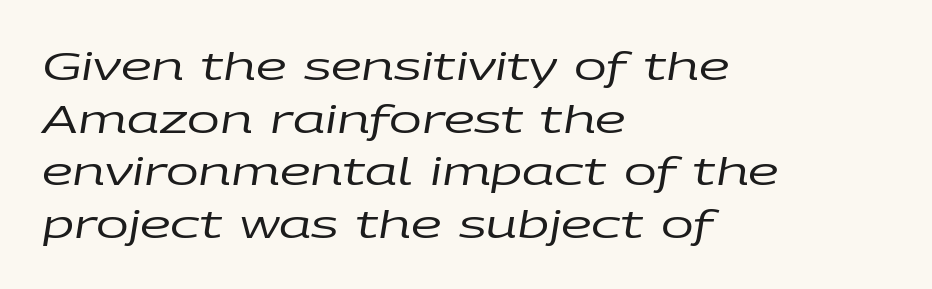
{"italic": "yes", "lean": "right", "slant_degrees": 9, "bold": "no", "weight": "regular", "width": "wide", "stroke_contrast": "low", "x_height": "large", "monospaced": "no", "underline": "no", "align": "left", "line_spacing": "normal", "line_spacing_ratio": 1.35, "letter_spacing": "normal", "letter_spacing_em": 0.0, "glyph_px": 39}
